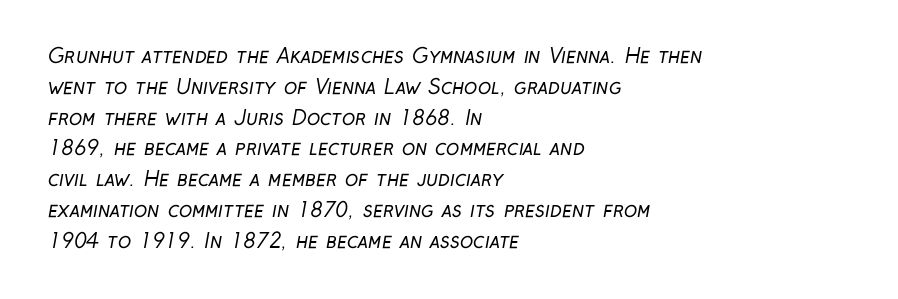
A bare baseline throughout the passage. The line-height multiplier appears to be the usual default. Is the block centered? No — it sits flush against the left margin. The gaps between neighbouring characters are ordinary and unremarkable.
